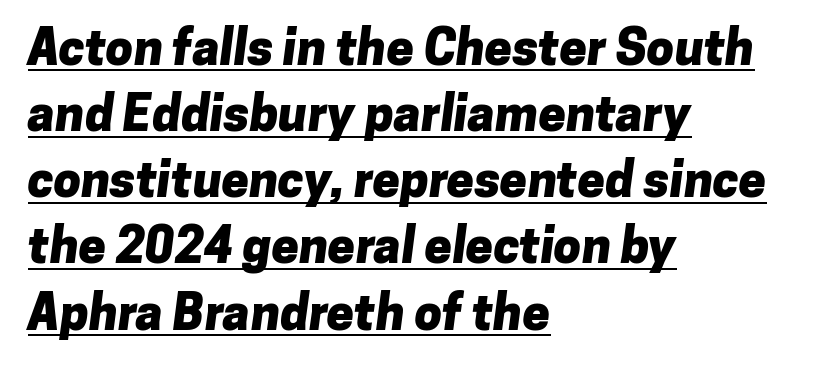
{"serif": "no", "bold": "yes", "weight": "heavy", "width": "normal", "stroke_contrast": "low", "x_height": "medium", "monospaced": "no", "underline": "yes", "align": "left", "line_spacing": "normal", "line_spacing_ratio": 1.35, "letter_spacing": "normal", "letter_spacing_em": 0.0, "glyph_px": 49}
